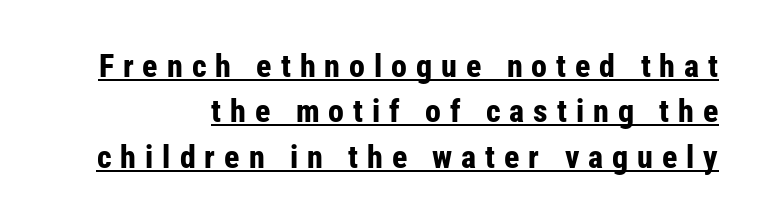
Q: Is the text bold? A: Yes.
Q: Is the text italic (slanted)? A: No, it is upright.
Q: Is the typeface a serif or a sans-serif typeface? A: Sans-serif.
Q: Is the text underlined? A: Yes.
Q: Is the spacing between letters normal or unusually wide? A: Unusually wide.
Q: Is the spacing between lines tight, normal or loose? A: Normal.
Q: Width (condensed, normal, or wide)? A: Condensed.
Q: Stroke contrast? A: Low.
Q: x-height? A: Medium.
Q: Monospaced? A: No.
